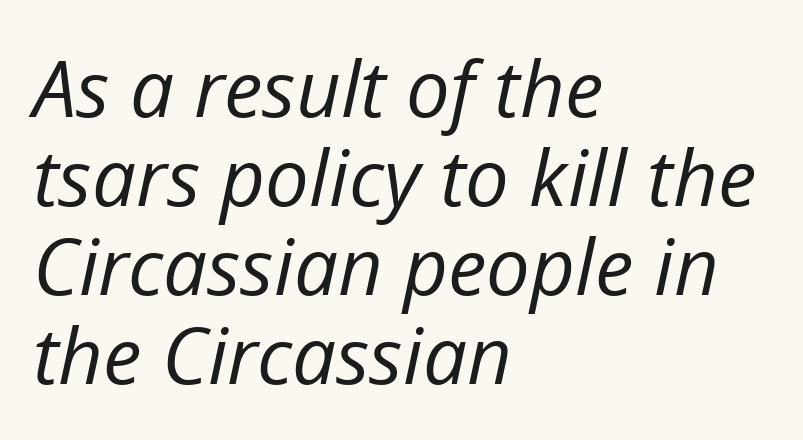
Q: Is the text bold? A: No.
Q: Is the text italic (slanted)? A: Yes, it leans right by about 12 degrees.
Q: Is the text underlined? A: No.
Q: How is the paragraph aligned? A: Left-aligned.
Q: Is the spacing between letters normal or unusually wide? A: Normal.
Q: Is the spacing between lines tight, normal or loose? A: Tight.
Q: Width (condensed, normal, or wide)? A: Normal.
Q: Stroke contrast? A: Low.
Q: x-height? A: Medium.
Q: Monospaced? A: No.
